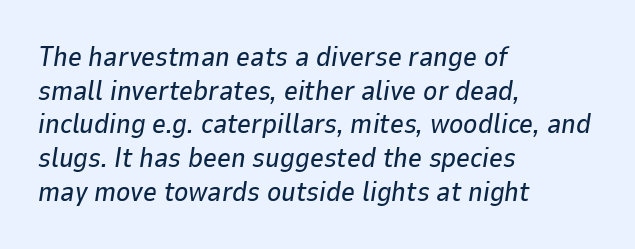
{"italic": "yes", "lean": "right", "slant_degrees": 9, "underline": "no", "align": "left", "line_spacing": "normal", "line_spacing_ratio": 1.25, "letter_spacing": "normal", "letter_spacing_em": 0.0, "glyph_px": 27}
